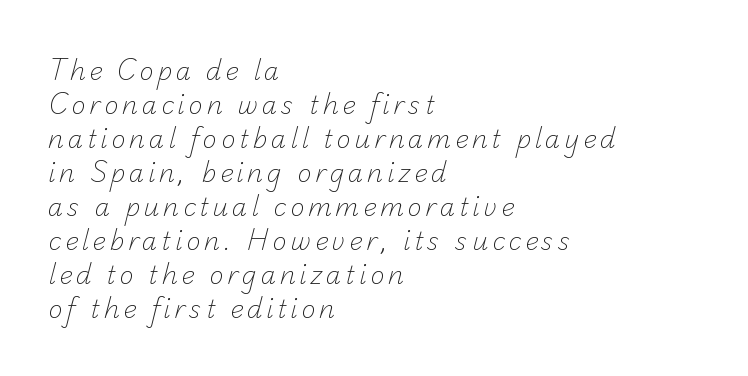
The image shows 25 px text type; set left-aligned, normal line spacing (1.36x), not underlined.
